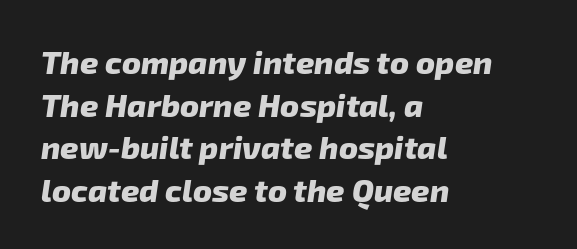
{"serif": "no", "bold": "yes", "weight": "heavy", "width": "normal", "stroke_contrast": "low", "x_height": "medium", "monospaced": "no", "underline": "no", "align": "left", "line_spacing": "normal", "line_spacing_ratio": 1.33, "letter_spacing": "normal", "letter_spacing_em": 0.0, "glyph_px": 32}
